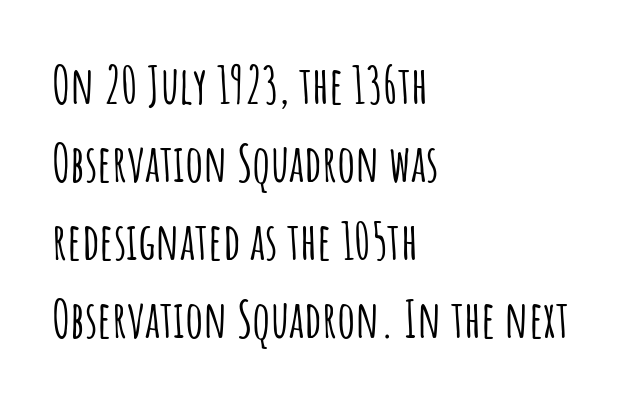
Q: Is the text italic (slanted)? A: No, it is upright.
Q: Is the typeface a serif or a sans-serif typeface? A: Sans-serif.
Q: Is the text underlined? A: No.
Q: How is the paragraph aligned? A: Left-aligned.
Q: Is the spacing between letters normal or unusually wide? A: Normal.
Q: Is the spacing between lines tight, normal or loose? A: Normal.
Q: Width (condensed, normal, or wide)? A: Condensed.
Q: Stroke contrast? A: Low.
Q: x-height? A: Large.
Q: Monospaced? A: No.
